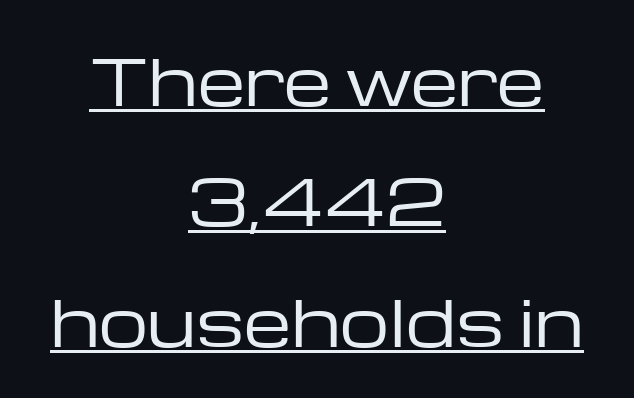
The image shows 62 px regular-weight, wide sans-serif type, upright; set centered, loose line spacing (1.94x), normal letter spacing, underlined; low stroke contrast and a medium x-height.
